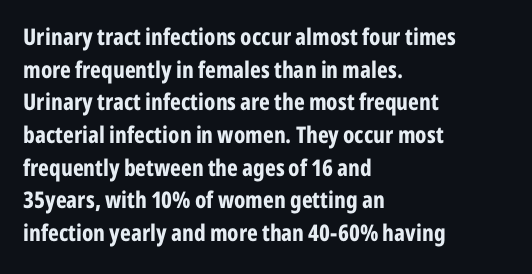
Here the glyphs are tracked normally, forming tight word shapes. One-word summary of the alignment: left. In terms of posture, this sample is upright. Notice how thick the strokes are: this is what a full bold looks like. The lines sit at an ordinary, default distance from one another.
